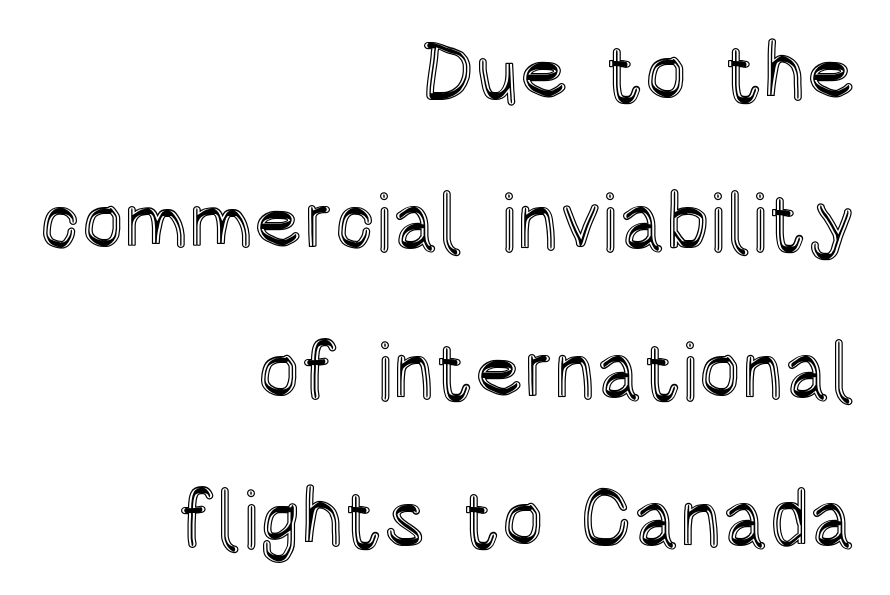
The face used here is proportionally spaced, like ordinary book or web type. Characters remain perfectly vertical along every line. Any mark beneath the type? The region is blank. Reading down the block, your eye finds every line finishing at a fixed right position.
